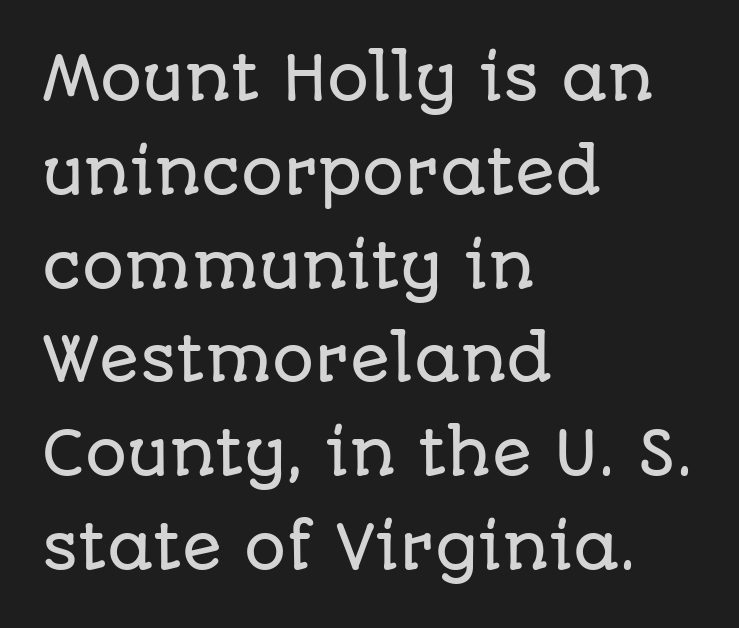
{"serif": "no", "italic": "no", "width": "normal", "stroke_contrast": "low", "x_height": "large", "monospaced": "no", "underline": "no", "align": "left", "line_spacing": "normal", "line_spacing_ratio": 1.59, "letter_spacing": "normal", "letter_spacing_em": 0.0, "glyph_px": 59}
